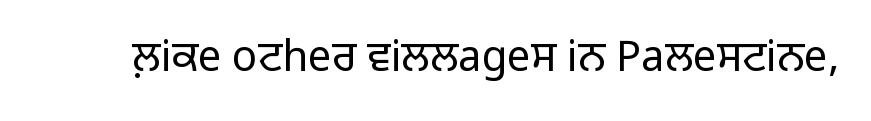
The image shows 42 px light sans-serif type, upright; set normal letter spacing, not underlined; low stroke contrast and a medium x-height.
